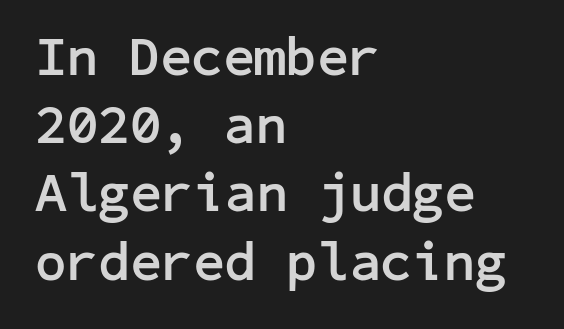
The face used here is rendered with its standard letterfit. Unmarked baselines from the first word to the last. Italic: no, the glyphs are upright roman. Look at the stroke-to-counter ratio: heavy, a bold. The rendering anchors every line to the left-hand side. Classification — sans serif.
